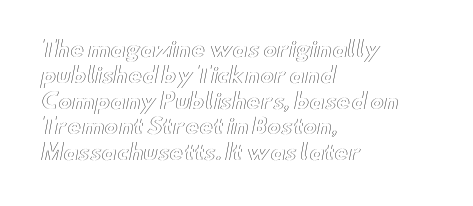
Underline: absent. This rendering uses left alignment, leaving the right contour irregular. In terms of letterspacing, this is plain default setting.
